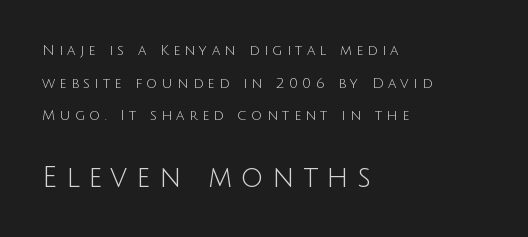
Q: Is the text bold? A: No.
Q: Is the text italic (slanted)? A: No, it is upright.
Q: Is the typeface a serif or a sans-serif typeface? A: Sans-serif.
Q: Is the text underlined? A: No.
Q: How is the paragraph aligned? A: Left-aligned.
Q: Is the spacing between letters normal or unusually wide? A: Unusually wide.
Q: Is the spacing between lines tight, normal or loose? A: Loose.
Q: Which block of text is set in a larger size, the first (top) or the second (bottom)? A: The second (bottom) one.
Q: Width (condensed, normal, or wide)? A: Normal.
Q: Stroke contrast? A: Low.
Q: x-height? A: Large.
Q: Monospaced? A: No.
